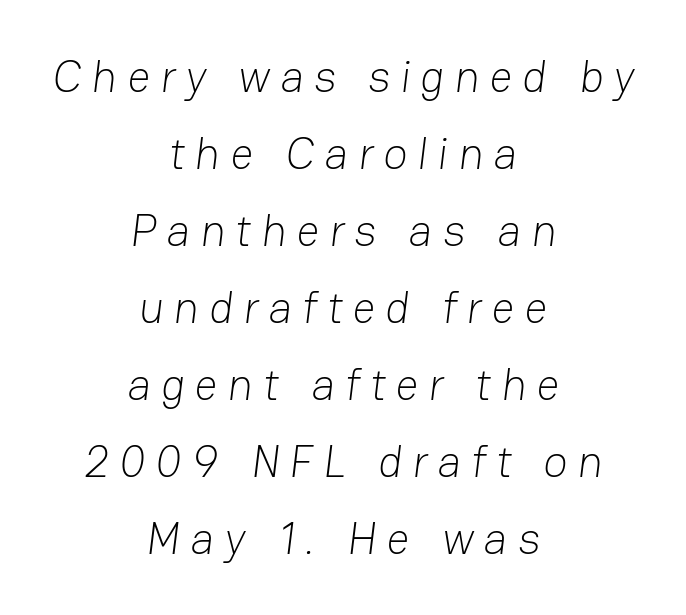
Letters rest on an invisible, unmarked baseline. Stroke terminals: plain, sans-serif. Vertical stems look standard width or narrower in stroke. One-word summary of the alignment: center.
